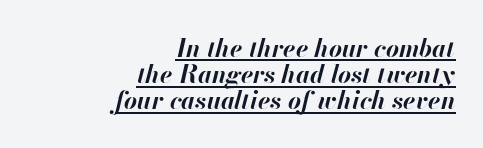
The image shows 25 px bold type, italic (leaning right); set right-aligned, tight line spacing (1.05x), normal letter spacing, underlined.
